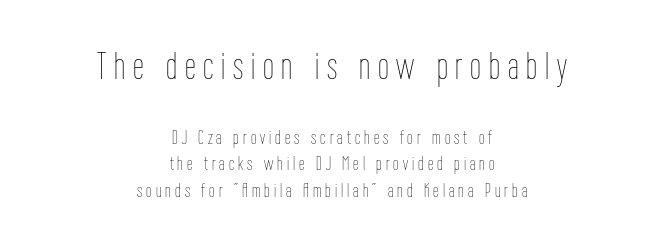
Caption: multi-line text, centered on the measure. Stroke thickness stays within the range of a standard reading face or lighter. How would I describe the line gaps? Plain and ordinary. Is the letter spacing exaggerated? Yes — the characters are pushed far apart. This is roman type, the default non-slanted kind. Typesetter's note — upper block bumped up in size, lower block left smaller.
